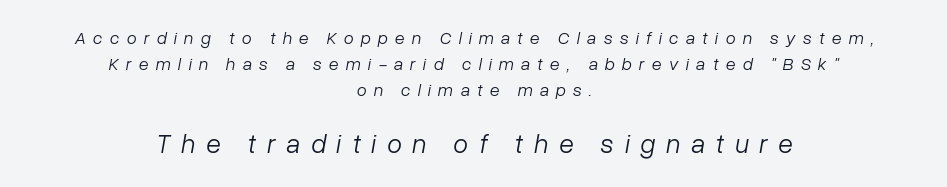
Q: Is the text bold? A: No.
Q: Is the text italic (slanted)? A: Yes, it leans right by about 10 degrees.
Q: Is the text underlined? A: No.
Q: How is the paragraph aligned? A: Centered.
Q: Is the spacing between letters normal or unusually wide? A: Unusually wide.
Q: Is the spacing between lines tight, normal or loose? A: Normal.
Q: Which block of text is set in a larger size, the first (top) or the second (bottom)? A: The second (bottom) one.
